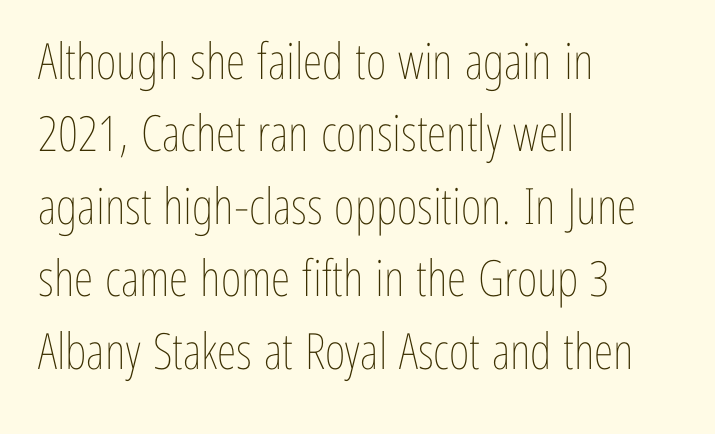
{"italic": "no", "bold": "no", "weight": "thin", "width": "condensed", "stroke_contrast": "low", "x_height": "medium", "monospaced": "no", "underline": "no", "align": "left", "line_spacing": "normal", "line_spacing_ratio": 1.45, "letter_spacing": "normal", "letter_spacing_em": 0.0, "glyph_px": 50}
